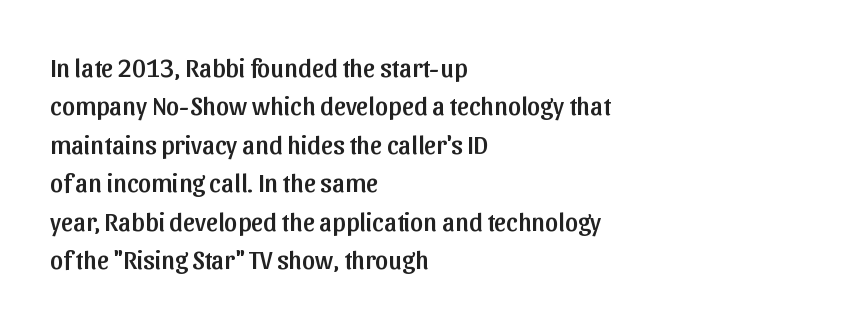
{"italic": "no", "underline": "no", "align": "left", "line_spacing": "normal", "line_spacing_ratio": 1.48, "letter_spacing": "normal", "letter_spacing_em": 0.0, "glyph_px": 26}
